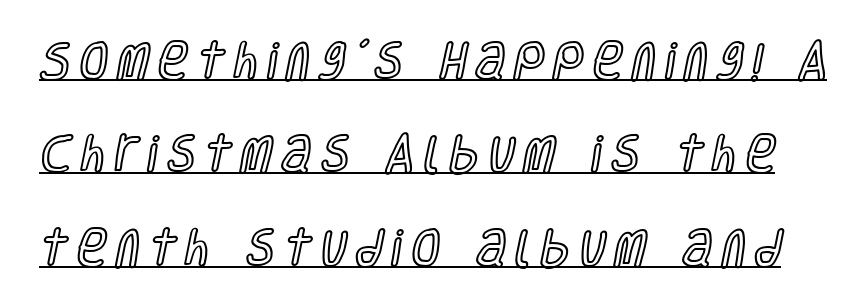
The passage shown has open, widely tracked lettering throughout. Here the designer chose a conventional face with non-uniform glyph widths. The rendering uses the underline text-decoration. Vertical spacing — loose.
